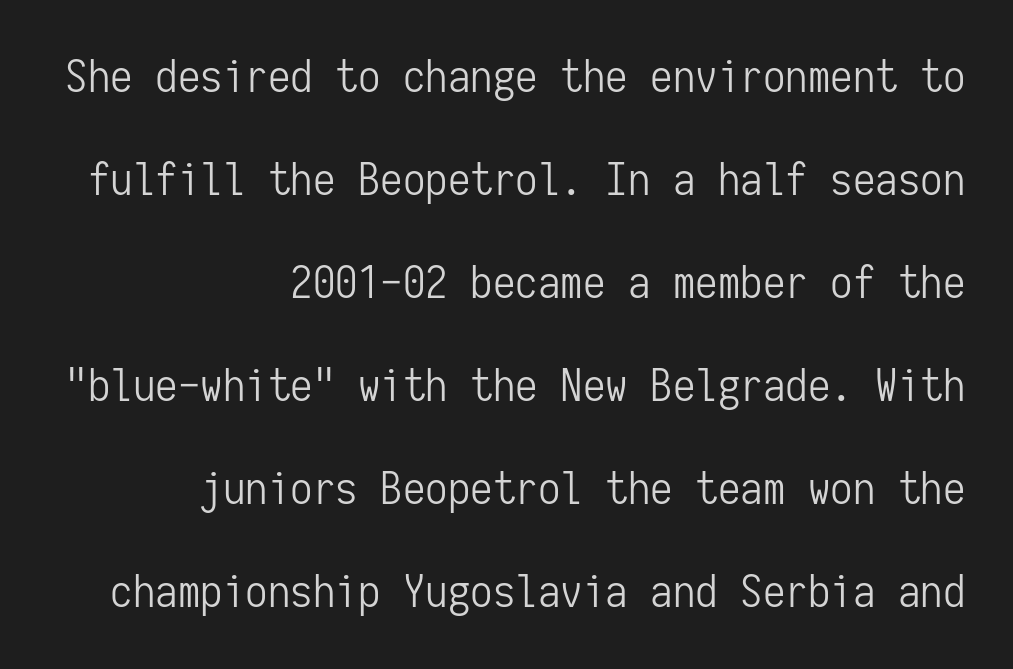
The image shows 45 px light, condensed sans-serif type, upright, monospaced; set right-aligned, loose line spacing (2.29x), normal letter spacing, not underlined; low stroke contrast and a medium x-height.
